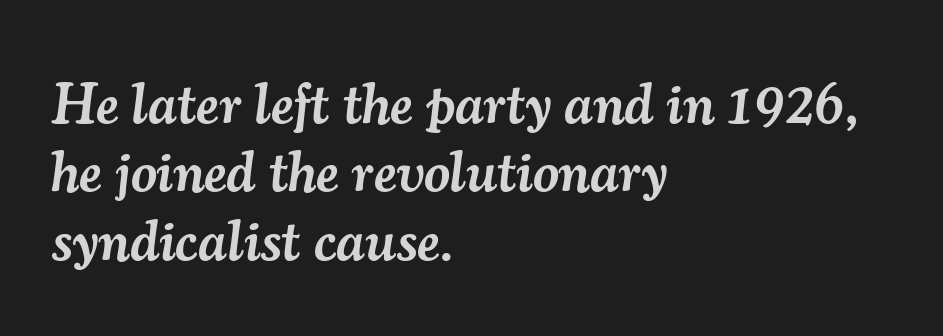
{"serif": "yes", "italic": "yes", "lean": "right", "slant_degrees": 7, "bold": "semi", "weight": "semibold", "width": "normal", "stroke_contrast": "medium", "x_height": "small", "monospaced": "no", "underline": "no", "align": "left", "line_spacing_ratio": 1.2, "letter_spacing": "normal", "letter_spacing_em": 0.0, "glyph_px": 57}
